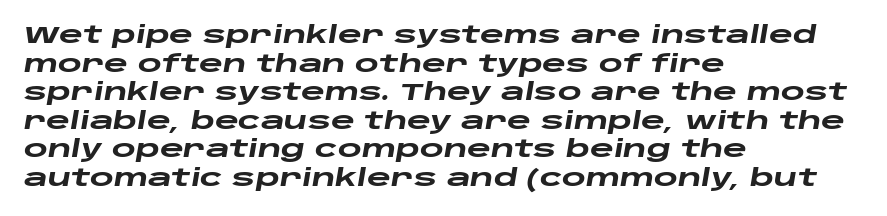
{"italic": "yes", "lean": "right", "slant_degrees": 10, "bold": "yes", "underline": "no", "align": "left", "line_spacing_ratio": 1.24, "letter_spacing": "normal", "letter_spacing_em": 0.0, "glyph_px": 23}
